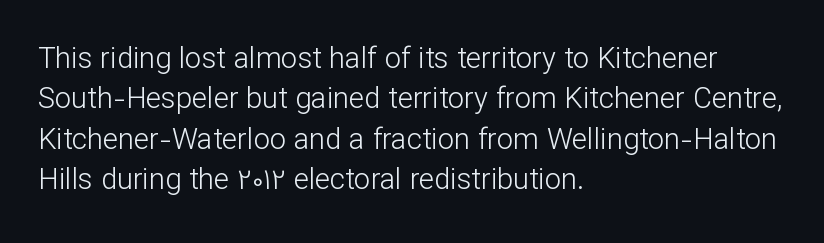
The image shows 29 px light sans-serif type, upright; set left-aligned, normal line spacing (1.39x), normal letter spacing, not underlined; low stroke contrast and a medium x-height.
